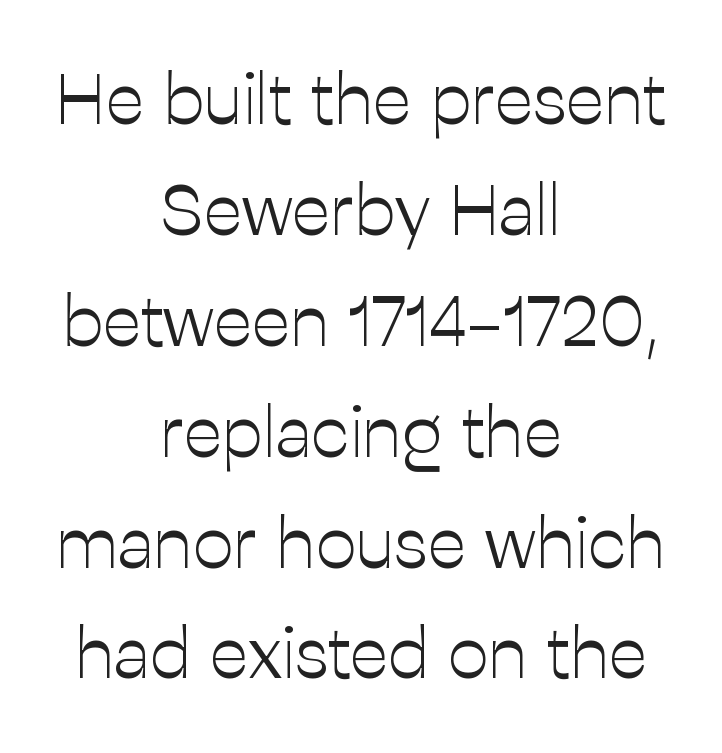
{"serif": "no", "italic": "no", "bold": "no", "weight": "light", "width": "normal", "stroke_contrast": "low", "x_height": "medium", "monospaced": "no", "underline": "no", "align": "center", "line_spacing": "normal", "line_spacing_ratio": 1.54, "letter_spacing": "normal", "letter_spacing_em": 0.0, "glyph_px": 72}
